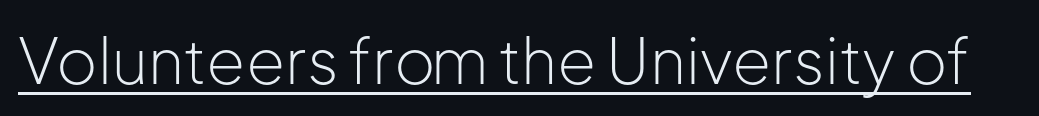
Q: Is the text bold? A: No.
Q: Is the text italic (slanted)? A: No, it is upright.
Q: Is the typeface a serif or a sans-serif typeface? A: Sans-serif.
Q: Is the text underlined? A: Yes.
Q: Is the spacing between letters normal or unusually wide? A: Normal.
Q: Width (condensed, normal, or wide)? A: Normal.
Q: Stroke contrast? A: Low.
Q: x-height? A: Medium.
Q: Monospaced? A: No.
